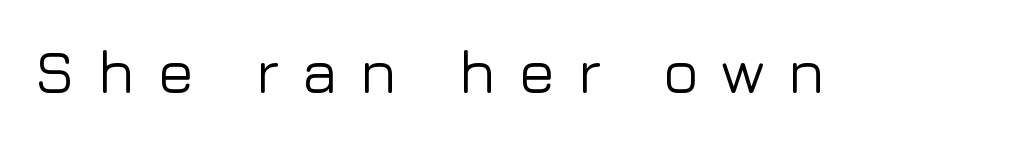
The image shows 61 px sans-serif type, upright; set unusually wide letter spacing (+0.36 em), not underlined; low stroke contrast and a medium x-height.
